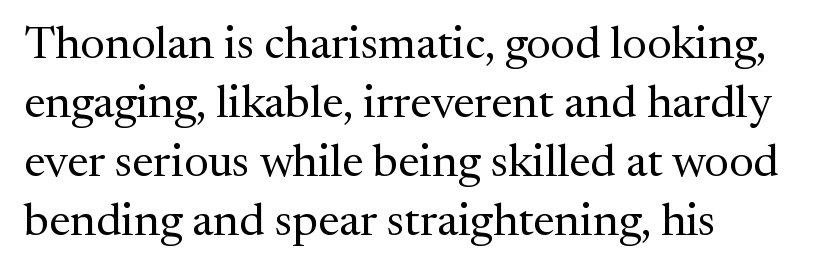
{"serif": "yes", "italic": "no", "bold": "no", "weight": "regular", "width": "normal", "stroke_contrast": "medium", "x_height": "medium", "monospaced": "no", "underline": "no", "align": "left", "line_spacing": "normal", "line_spacing_ratio": 1.28, "letter_spacing": "normal", "letter_spacing_em": 0.0, "glyph_px": 46}
